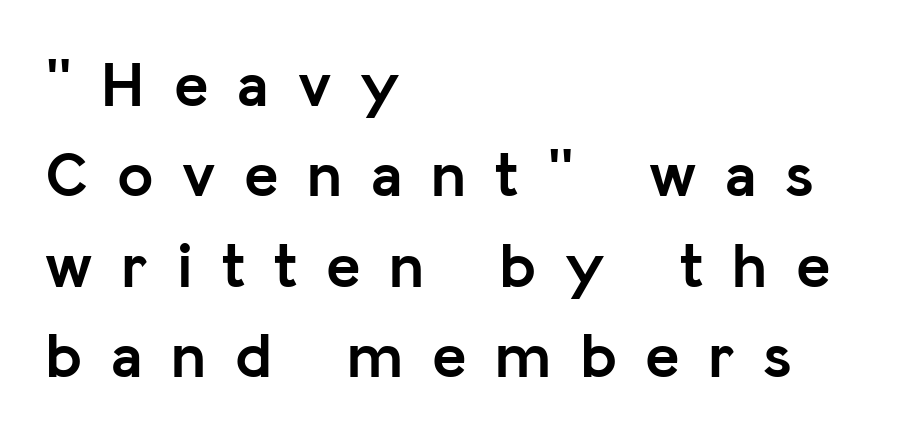
Q: Is the text bold? A: Yes.
Q: Is the text italic (slanted)? A: No, it is upright.
Q: Is the typeface a serif or a sans-serif typeface? A: Sans-serif.
Q: Is the text underlined? A: No.
Q: How is the paragraph aligned? A: Left-aligned.
Q: Is the spacing between letters normal or unusually wide? A: Unusually wide.
Q: Is the spacing between lines tight, normal or loose? A: Normal.
Q: Width (condensed, normal, or wide)? A: Normal.
Q: Stroke contrast? A: Low.
Q: x-height? A: Medium.
Q: Monospaced? A: No.
